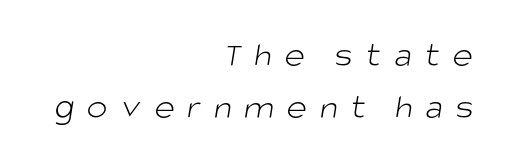
The image shows 35 px light sans-serif type; set right-aligned, normal line spacing (1.49x), unusually wide letter spacing (+0.36 em), not underlined; low stroke contrast and a large x-height.
